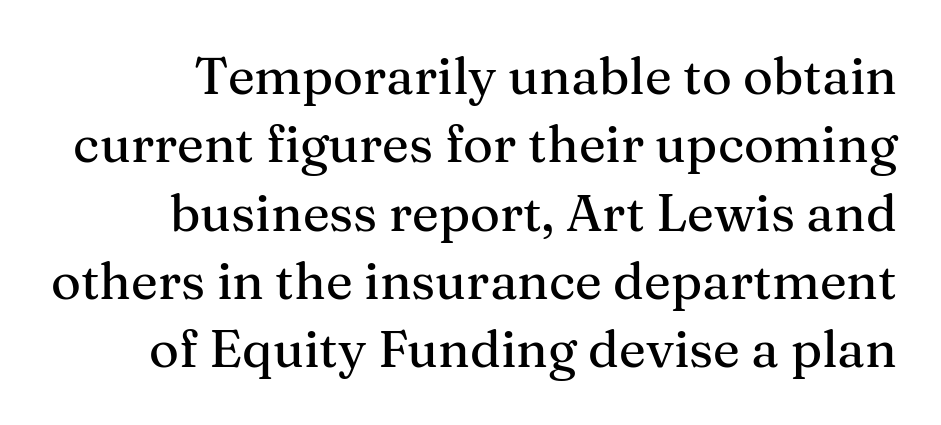
The typeface chosen for these lines features serifs. You could call the tracking neutral — neither tight nor loose. Descender tails drop into unmarked territory. Is this a fixed-width face? No — the glyphs have proportional, varying widths. Is there much room between lines? A standard amount, neither cramped nor airy.
